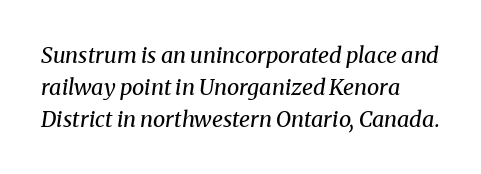
Q: Is the text bold? A: No.
Q: Is the text italic (slanted)? A: Yes, it leans right by about 8 degrees.
Q: Is the text underlined? A: No.
Q: Is the spacing between letters normal or unusually wide? A: Normal.
Q: Is the spacing between lines tight, normal or loose? A: Normal.
